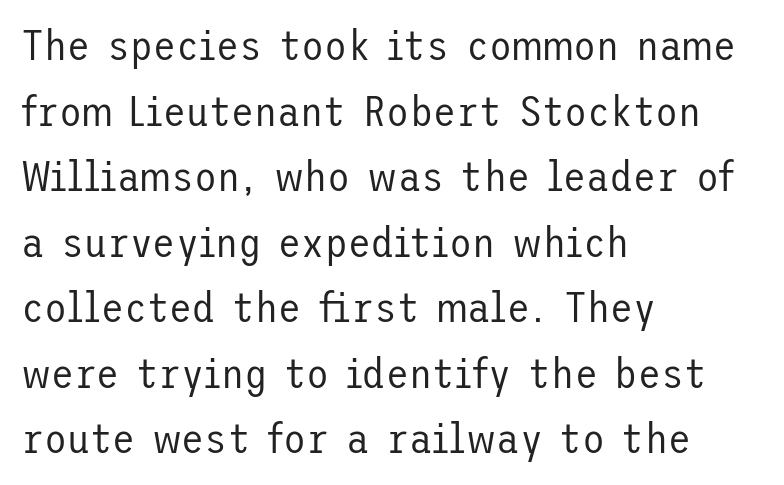
{"serif": "no", "italic": "no", "bold": "no", "weight": "regular", "width": "normal", "stroke_contrast": "low", "x_height": "medium", "underline": "no", "align": "left", "line_spacing": "normal", "line_spacing_ratio": 1.56, "letter_spacing": "normal", "letter_spacing_em": 0.0, "glyph_px": 42}
